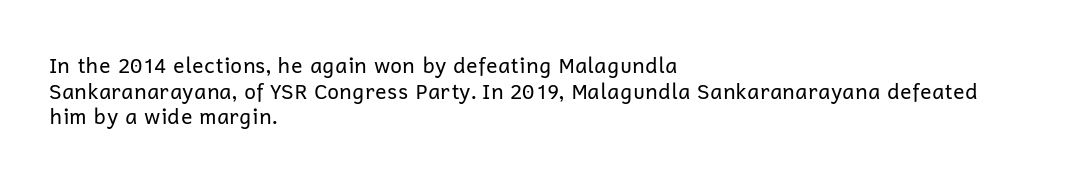
The image shows 21 px text type, upright; set left-aligned, line spacing 1.22x, normal letter spacing, not underlined.
